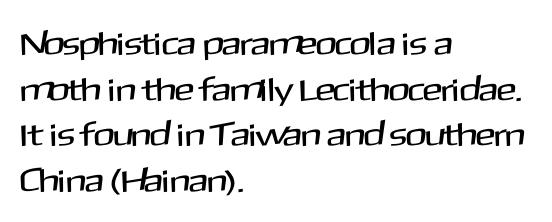
Q: Is the text italic (slanted)? A: No, it is upright.
Q: Is the typeface a serif or a sans-serif typeface? A: Sans-serif.
Q: Is the text underlined? A: No.
Q: How is the paragraph aligned? A: Left-aligned.
Q: Is the spacing between letters normal or unusually wide? A: Normal.
Q: Is the spacing between lines tight, normal or loose? A: Normal.
Q: Width (condensed, normal, or wide)? A: Normal.
Q: Stroke contrast? A: Medium.
Q: x-height? A: Medium.
Q: Monospaced? A: No.
